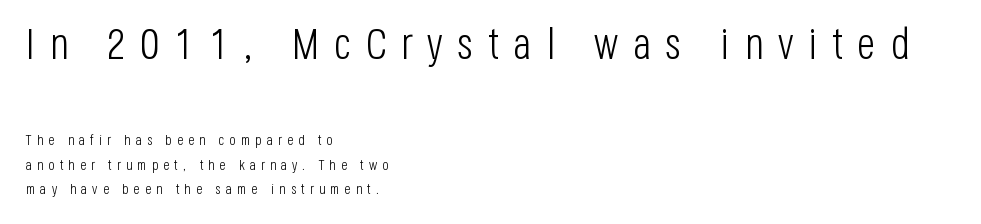
All the whitespace from short lines collects on the right. Ascenders rise straight up at ninety degrees. Check under the words: just untouched page. Caption: expanded tracking, letters set apart. Note: no serifs on the glyphs. Think of a printed novel: that variable character pitch is what you see here.
